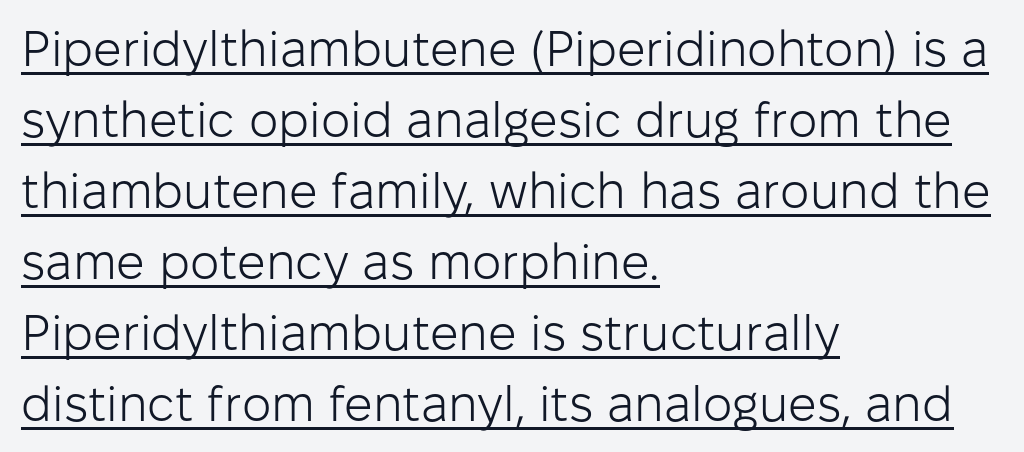
The image shows 50 px light sans-serif type, upright; set left-aligned, normal line spacing (1.42x), normal letter spacing, underlined; low stroke contrast and a medium x-height.
